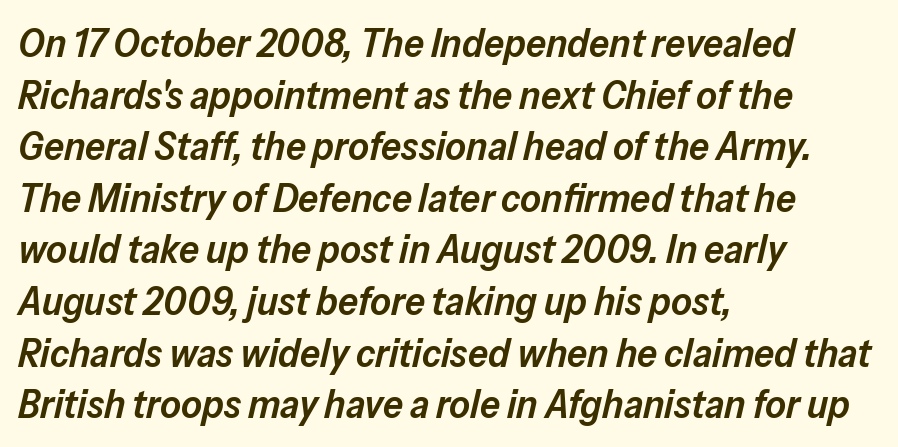
{"italic": "yes", "lean": "right", "slant_degrees": 13, "bold": "semi", "weight": "semibold", "width": "normal", "stroke_contrast": "low", "x_height": "medium", "monospaced": "no", "underline": "no", "align": "left", "line_spacing": "normal", "line_spacing_ratio": 1.29, "letter_spacing": "normal", "letter_spacing_em": 0.0, "glyph_px": 40}
